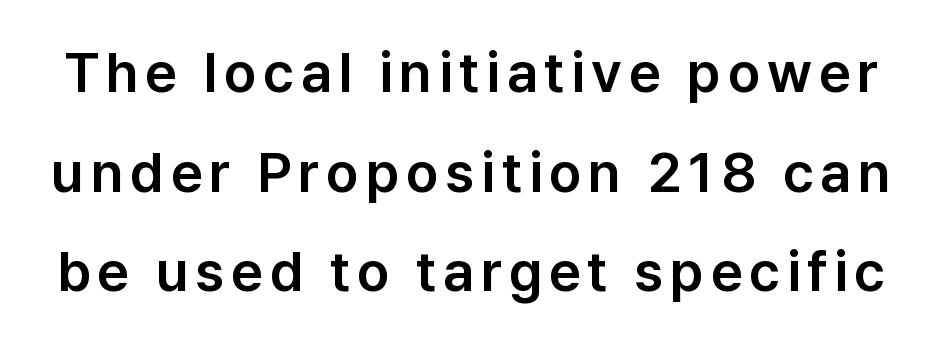
{"serif": "no", "italic": "no", "width": "normal", "stroke_contrast": "low", "x_height": "medium", "monospaced": "no", "underline": "no", "line_spacing_ratio": 1.78, "glyph_px": 56}
